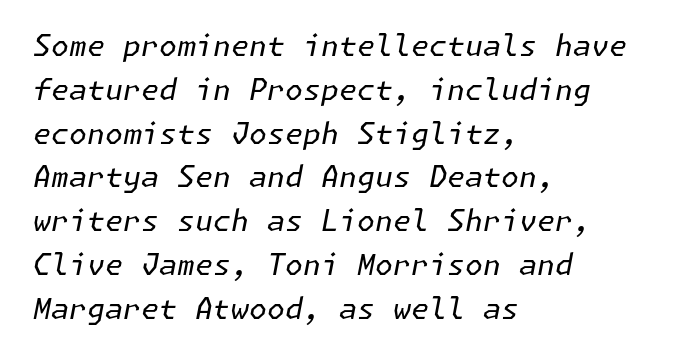
Q: Is the text bold? A: No.
Q: Is the text italic (slanted)? A: Yes, it leans right by about 11 degrees.
Q: Is the text underlined? A: No.
Q: How is the paragraph aligned? A: Left-aligned.
Q: Is the spacing between letters normal or unusually wide? A: Normal.
Q: Is the spacing between lines tight, normal or loose? A: Normal.
Q: Width (condensed, normal, or wide)? A: Normal.
Q: Stroke contrast? A: Low.
Q: x-height? A: Medium.
